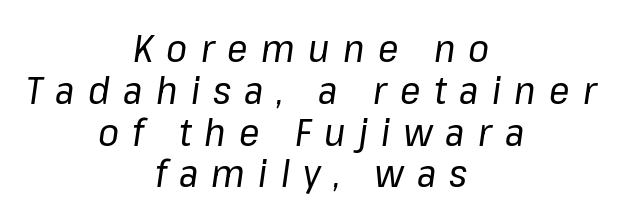
{"italic": "yes", "lean": "right", "slant_degrees": 8, "bold": "no", "weight": "regular", "width": "normal", "stroke_contrast": "low", "x_height": "medium", "monospaced": "no", "underline": "no", "align": "center", "line_spacing": "tight", "line_spacing_ratio": 1.1, "letter_spacing": "wide", "letter_spacing_em": 0.35, "glyph_px": 38}
